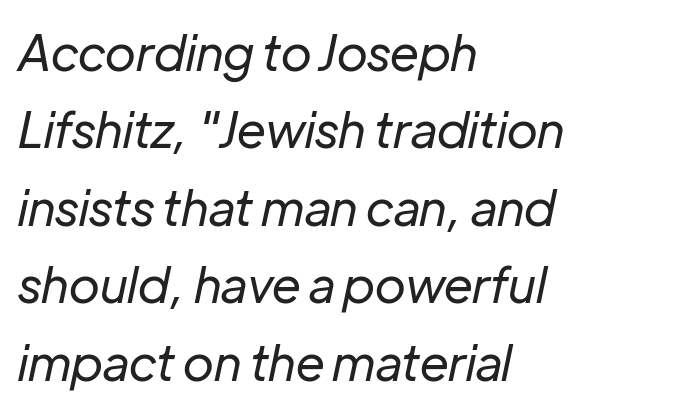
The image shows 49 px regular-weight type, italic (leaning right); set left-aligned, normal line spacing (1.58x), normal letter spacing, not underlined; low stroke contrast and a medium x-height.
